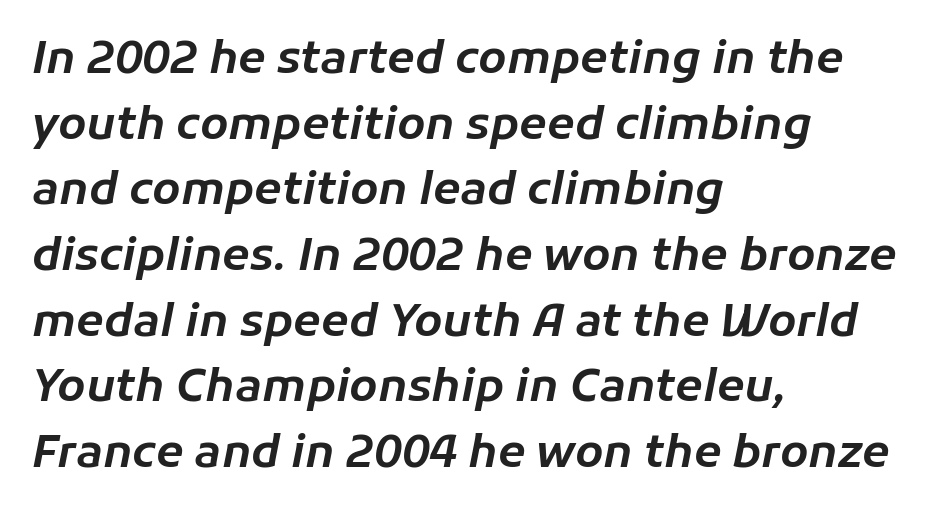
Each line starts at the same left margin while the right side varies. A typesetter would mark this as italic. You could not count columns in this text — the font is proportionally spaced. The rows are spaced the way most documents space them. You could call the tracking neutral — neither tight nor loose.
